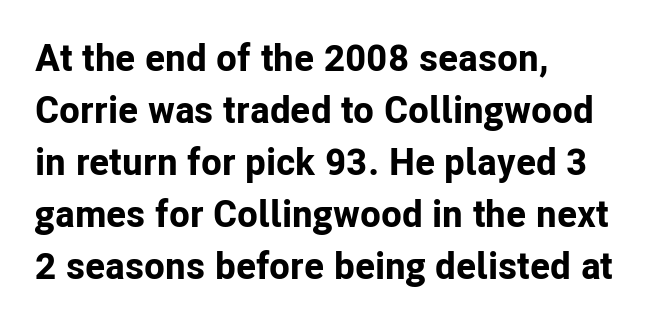
All the whitespace from short lines collects on the right. Quick note: not italic, upright. Chunky letters — that's bold for sure. Spacing verdict: proportional, widths tailored to each character. The block of text has a typical density, with ordinary space between rows. Serif or sans? Sans — the stroke terminals are bare.
